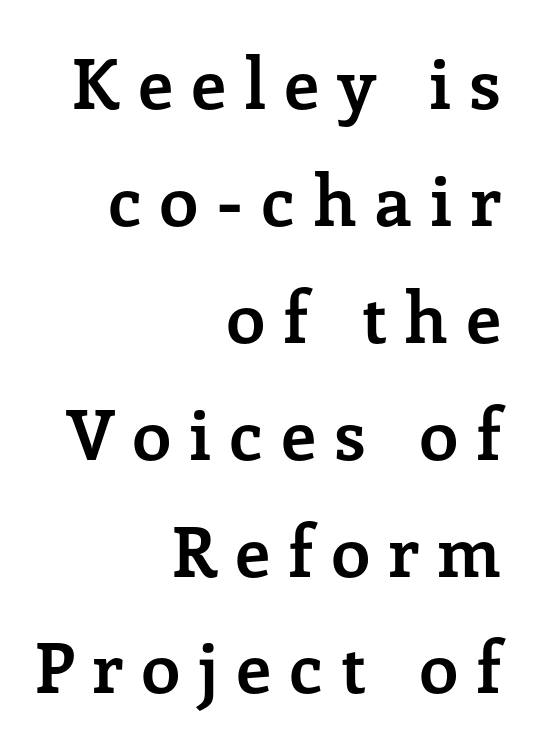
Q: Is the text bold? A: Yes.
Q: Is the text italic (slanted)? A: No, it is upright.
Q: Is the typeface a serif or a sans-serif typeface? A: Serif.
Q: Is the text underlined? A: No.
Q: How is the paragraph aligned? A: Right-aligned.
Q: Is the spacing between letters normal or unusually wide? A: Unusually wide.
Q: Is the spacing between lines tight, normal or loose? A: Normal.
Q: Width (condensed, normal, or wide)? A: Normal.
Q: Stroke contrast? A: Low.
Q: x-height? A: Medium.
Q: Monospaced? A: No.
